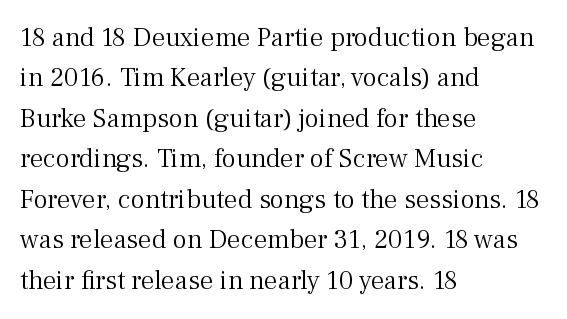
The image shows 27 px text type, upright; set left-aligned, normal line spacing (1.5x), normal letter spacing, not underlined.
